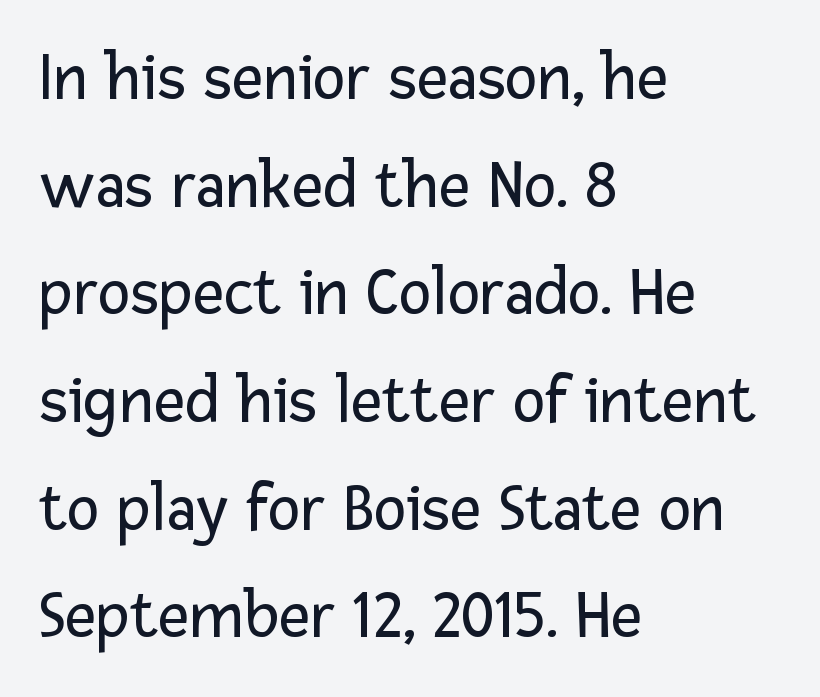
The image shows 69 px regular-weight sans-serif type, upright; set left-aligned, normal line spacing (1.56x), normal letter spacing, not underlined; low stroke contrast and a medium x-height.
